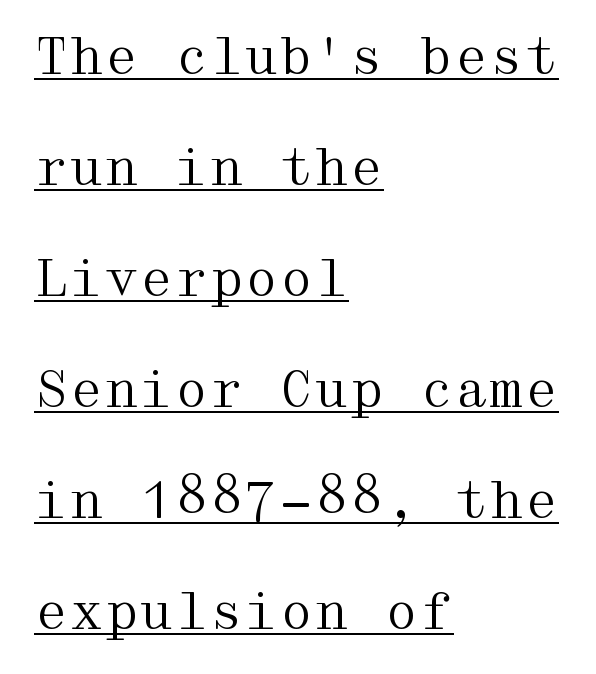
{"serif": "yes", "italic": "no", "bold": "no", "weight": "regular", "width": "wide", "stroke_contrast": "medium", "x_height": "medium", "underline": "yes", "align": "left", "line_spacing": "loose", "line_spacing_ratio": 2.22, "letter_spacing": "normal", "letter_spacing_em": 0.0, "glyph_px": 50}
